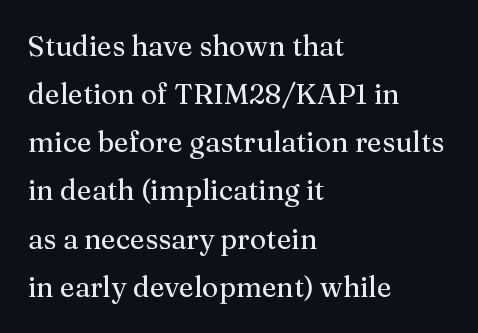
The image shows 28 px serif type, upright; set left-aligned, line spacing 1.72x, normal letter spacing, not underlined; medium stroke contrast and a medium x-height.
